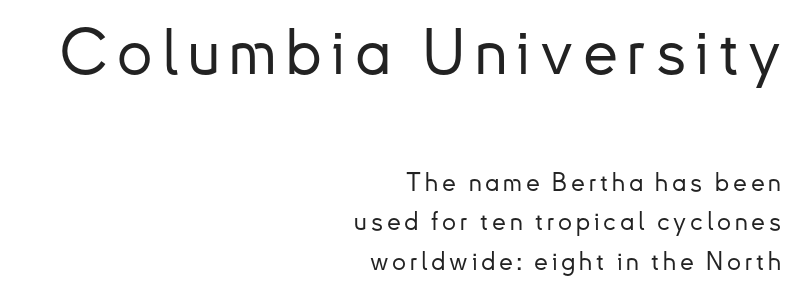
Are there feet on the stems? There aren't — it's a sans. Each new line begins a customary step beneath the previous one. The initial chunk of copy outweighs the following chunk in type size. Here the designer chose a conventional face with non-uniform glyph widths. These lines are set flush right with a ragged left edge. The space directly below the letters is spotless.
